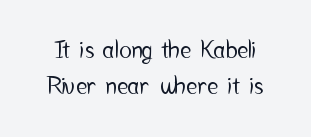
The image shows 24 px text type, upright; set normal line spacing (1.48x), normal letter spacing, not underlined.
